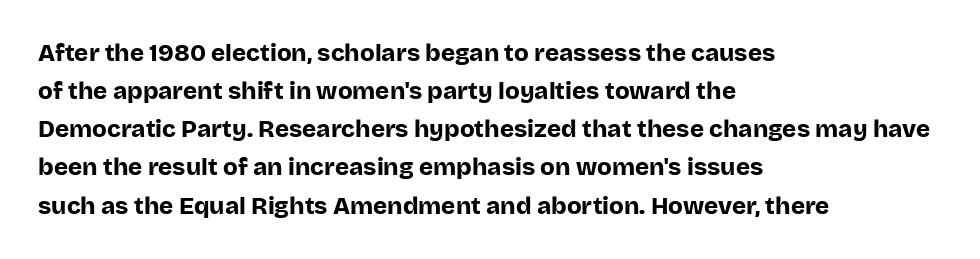
The image shows 24 px bold type, upright; set left-aligned, normal line spacing (1.59x), normal letter spacing, not underlined.
